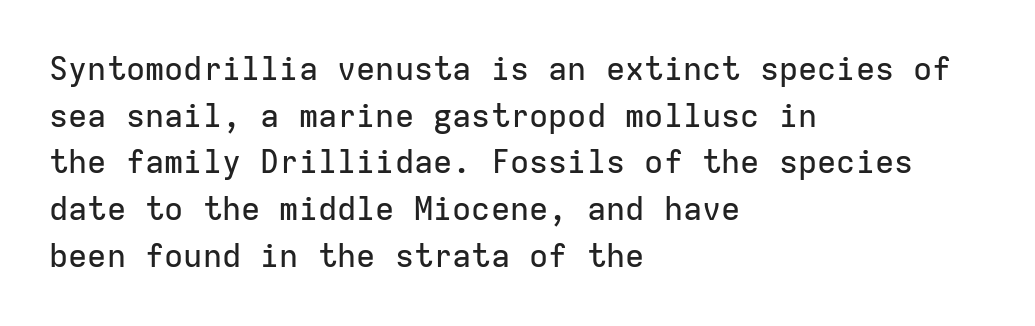
Left-aligned paragraph, ragged on the right. Type without underlining. Nope, no serifs anywhere on these letters. These lines were composed using upright roman letters. The rendering uses a moderate line-height, typical for paragraphs.
